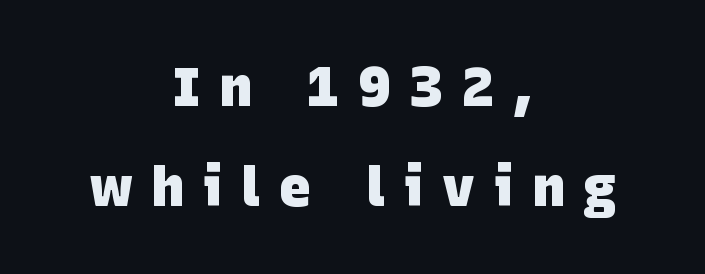
Examine the stroke ends and you'll find no serifs. The paragraph shown floats in the horizontal middle. The passage shown is emphatically bold. Looks like regular typesetting: each glyph gets only the width it needs.
